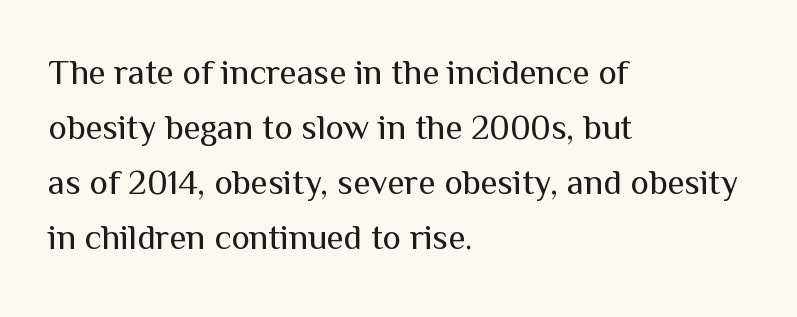
{"serif": "no", "italic": "no", "bold": "no", "weight": "regular", "width": "normal", "stroke_contrast": "medium", "x_height": "medium", "monospaced": "no", "underline": "no", "align": "left", "line_spacing": "normal", "line_spacing_ratio": 1.57, "letter_spacing": "normal", "letter_spacing_em": 0.0, "glyph_px": 35}
